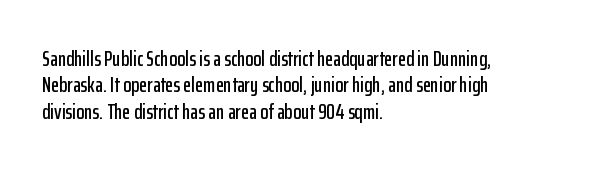
{"italic": "no", "underline": "no", "align": "left", "line_spacing": "normal", "line_spacing_ratio": 1.26, "letter_spacing": "normal", "letter_spacing_em": 0.0, "glyph_px": 21}
